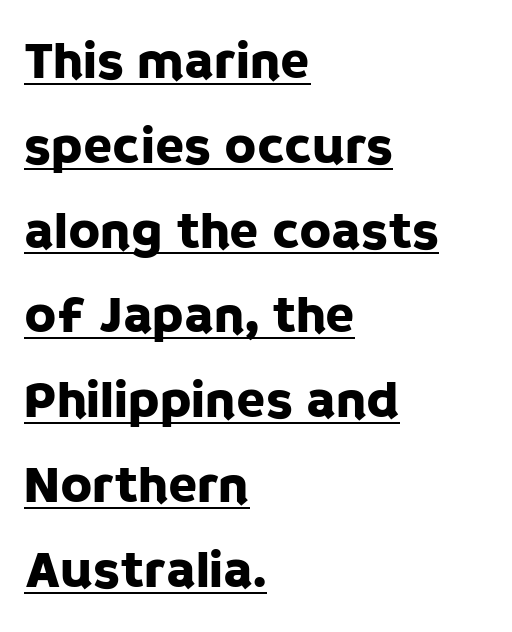
The image shows 53 px sans-serif type, upright; set left-aligned, normal line spacing (1.6x), normal letter spacing, underlined; low stroke contrast and a large x-height.
